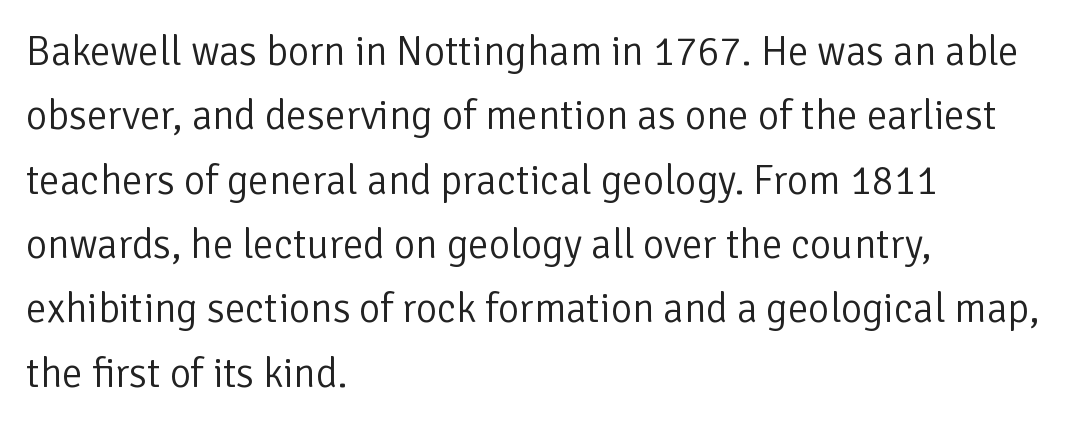
The image shows 41 px light sans-serif type, upright; set left-aligned, normal line spacing (1.57x), normal letter spacing, not underlined; low stroke contrast and a medium x-height.
